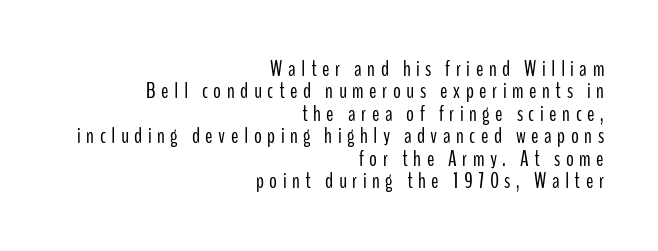
The image shows 22 px text type, upright; set right-aligned, tight line spacing (1.02x), unusually wide letter spacing (+0.25 em), not underlined.
